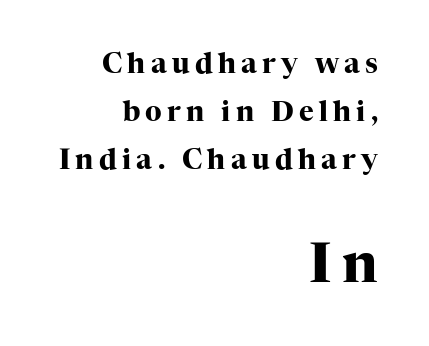
The image shows 55 px heavy serif type, upright; set right-aligned, line spacing 1.71x, not underlined; the second (bottom) block is 1.96x larger; high stroke contrast and a medium x-height.
